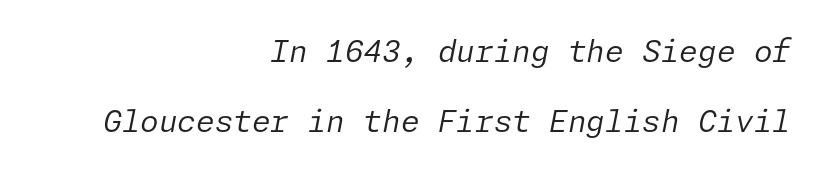
Q: Is the text bold? A: No.
Q: Is the text italic (slanted)? A: Yes, it leans right by about 11 degrees.
Q: Is the text underlined? A: No.
Q: How is the paragraph aligned? A: Right-aligned.
Q: Is the spacing between letters normal or unusually wide? A: Normal.
Q: Is the spacing between lines tight, normal or loose? A: Loose.
Q: Width (condensed, normal, or wide)? A: Normal.
Q: Stroke contrast? A: Low.
Q: x-height? A: Medium.
